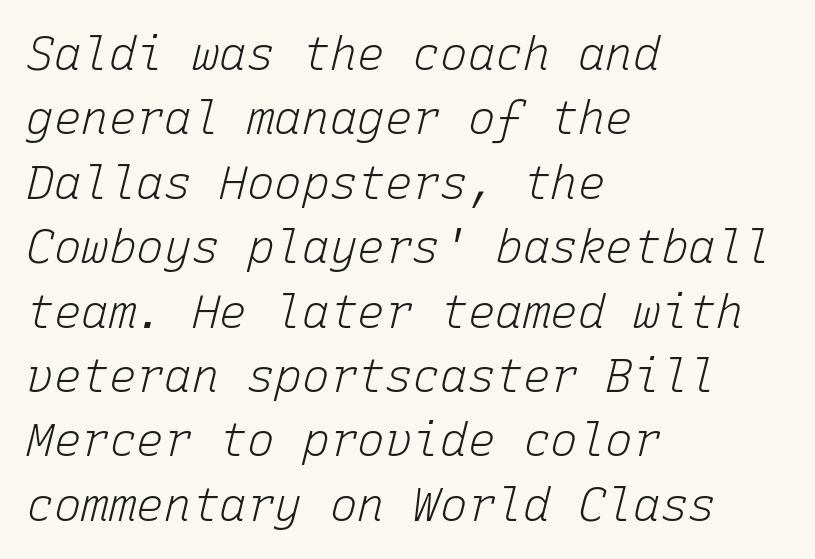
{"italic": "yes", "lean": "right", "slant_degrees": 15, "bold": "no", "weight": "light", "width": "normal", "stroke_contrast": "low", "x_height": "medium", "monospaced": "yes", "underline": "no", "align": "left", "line_spacing": "normal", "line_spacing_ratio": 1.4, "letter_spacing": "normal", "letter_spacing_em": 0.0, "glyph_px": 46}
